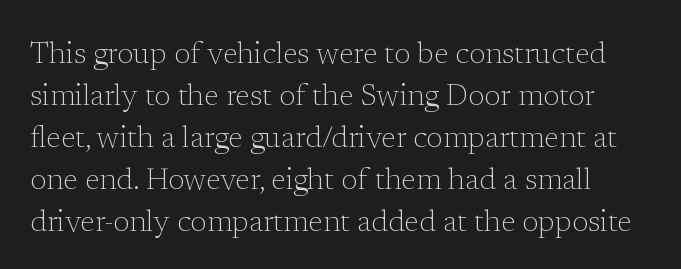
{"serif": "yes", "italic": "no", "bold": "no", "weight": "light", "width": "normal", "stroke_contrast": "low", "x_height": "medium", "monospaced": "no", "underline": "no", "line_spacing": "normal", "line_spacing_ratio": 1.4, "letter_spacing": "normal", "letter_spacing_em": 0.0, "glyph_px": 30}
